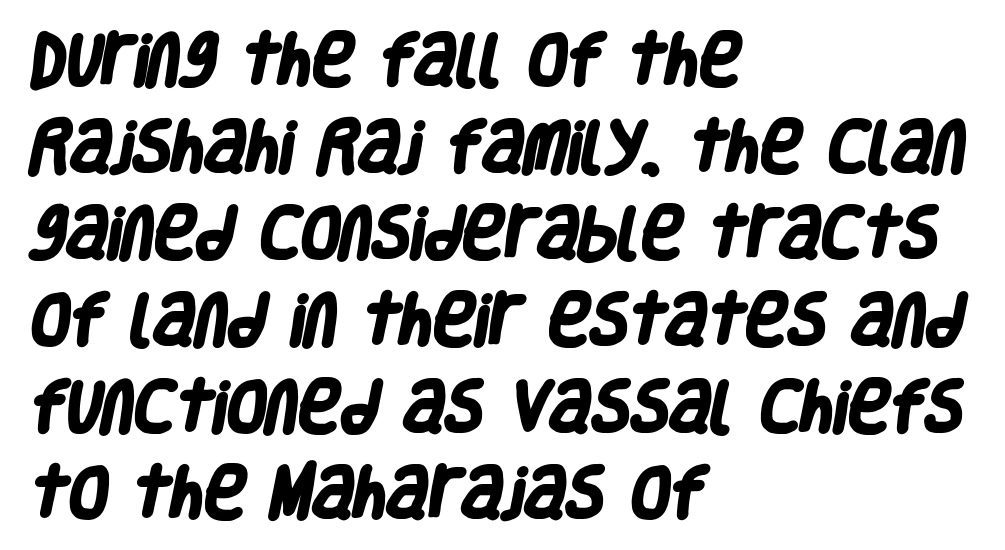
The image shows 57 px heavy, condensed sans-serif type; set left-aligned, normal line spacing (1.52x), normal letter spacing, not underlined; low stroke contrast and a large x-height.
